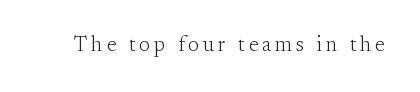
The image shows 21 px text type, upright; set not underlined.
